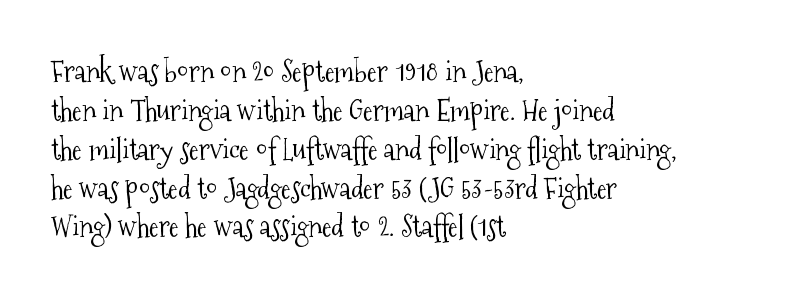
Is this a heavy cut? Hardly; it is regular or lighter. Descenders are the only things crossing below the line. The face used here is rendered with its standard letterfit. This rendering employs a face with finishing strokes, i.e., a serif. Successive baselines arrive at the customary interval.
